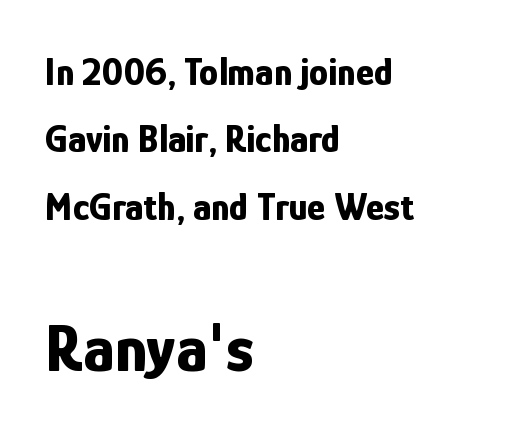
Q: Is the text bold? A: Yes.
Q: Is the text italic (slanted)? A: No, it is upright.
Q: Is the typeface a serif or a sans-serif typeface? A: Sans-serif.
Q: Is the text underlined? A: No.
Q: How is the paragraph aligned? A: Left-aligned.
Q: Is the spacing between letters normal or unusually wide? A: Normal.
Q: Which block of text is set in a larger size, the first (top) or the second (bottom)? A: The second (bottom) one.
Q: Width (condensed, normal, or wide)? A: Condensed.
Q: Stroke contrast? A: Low.
Q: x-height? A: Medium.
Q: Monospaced? A: No.
